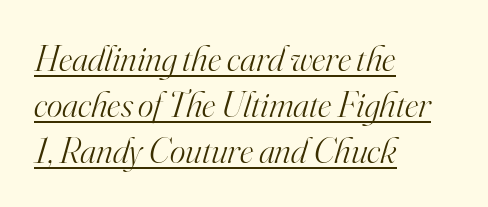
Q: Is the text bold? A: No.
Q: Is the text italic (slanted)? A: Yes, it leans right by about 16 degrees.
Q: Is the typeface a serif or a sans-serif typeface? A: Serif.
Q: Is the text underlined? A: Yes.
Q: How is the paragraph aligned? A: Left-aligned.
Q: Is the spacing between letters normal or unusually wide? A: Normal.
Q: Width (condensed, normal, or wide)? A: Normal.
Q: Stroke contrast? A: High.
Q: x-height? A: Small.
Q: Monospaced? A: No.
